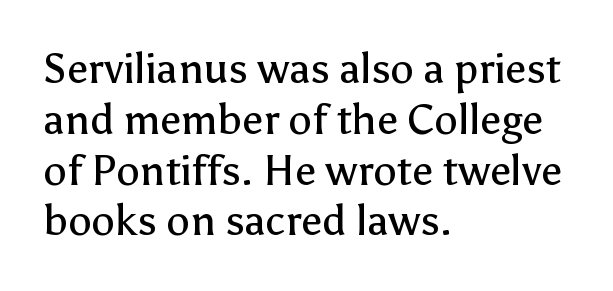
Q: Is the text bold? A: No.
Q: Is the text italic (slanted)? A: No, it is upright.
Q: Is the typeface a serif or a sans-serif typeface? A: Sans-serif.
Q: Is the text underlined? A: No.
Q: How is the paragraph aligned? A: Left-aligned.
Q: Is the spacing between letters normal or unusually wide? A: Normal.
Q: Width (condensed, normal, or wide)? A: Normal.
Q: Stroke contrast? A: Low.
Q: x-height? A: Medium.
Q: Monospaced? A: No.
